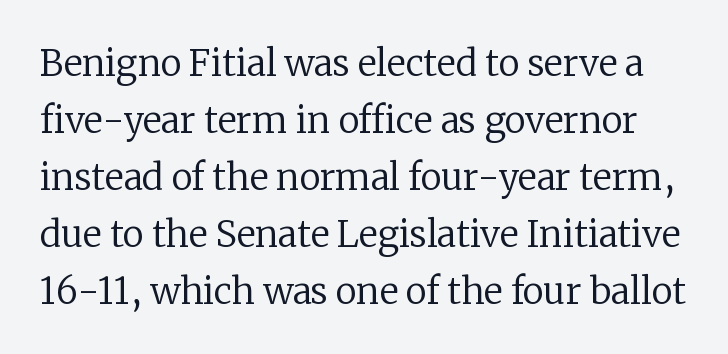
{"serif": "yes", "italic": "no", "bold": "no", "weight": "regular", "width": "normal", "stroke_contrast": "low", "x_height": "medium", "monospaced": "no", "underline": "no", "line_spacing": "normal", "line_spacing_ratio": 1.58, "letter_spacing": "normal", "letter_spacing_em": 0.0, "glyph_px": 36}
